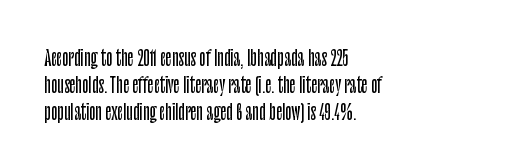
{"italic": "no", "underline": "no", "align": "left", "line_spacing": "normal", "line_spacing_ratio": 1.28, "letter_spacing": "normal", "letter_spacing_em": 0.0, "glyph_px": 21}
